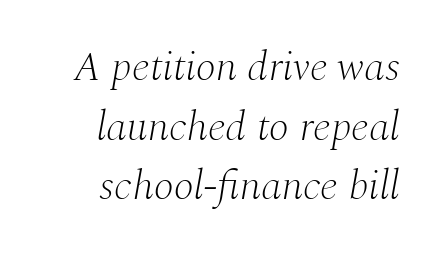
The image shows 42 px light serif type, italic (leaning right); set right-aligned, normal line spacing (1.42x), normal letter spacing, not underlined; medium stroke contrast and a medium x-height.
